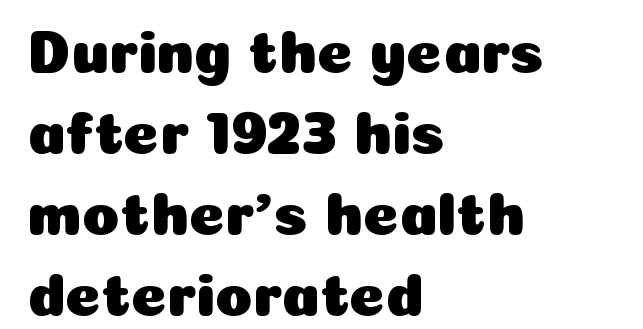
Standard letterfit; no display-style spreading of the glyphs. Nobody drew a line under any word here. The letters carry no serifs — their stems end cleanly without finishing strokes. Notice how descenders clear the ascenders below comfortably — that's standard leading. Posture: upright roman.
